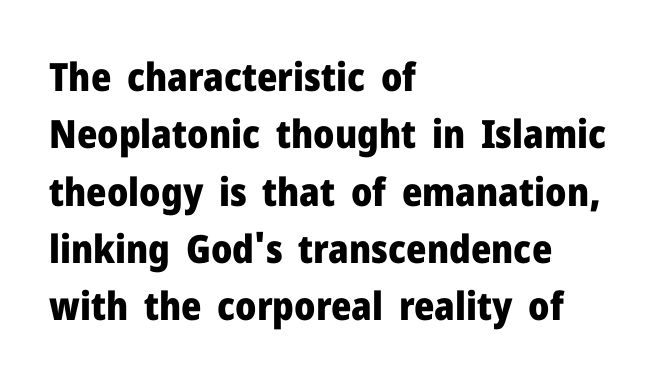
The passage shown is typed in a proportional face where columns would drift. Do the letters lean? They stand straight. Check under the words: just untouched page. No feet cap the strokes, marking this as sans-serif type. Where is the straight margin? On the left. Default kerning and tracking; the words read as compact shapes.
